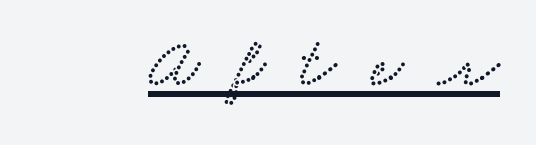
{"serif": "yes", "width": "wide", "stroke_contrast": "low", "x_height": "small", "monospaced": "no", "underline": "yes", "letter_spacing": "wide", "letter_spacing_em": 0.5, "glyph_px": 70}
